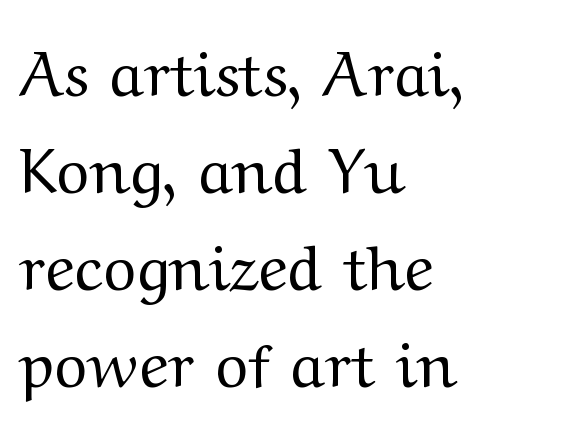
Rule under the text: the space is simply empty. Yep, those are serifs on the letters. Character widths vary here, with narrow letters taking less room than wide ones. Style check: upright.
